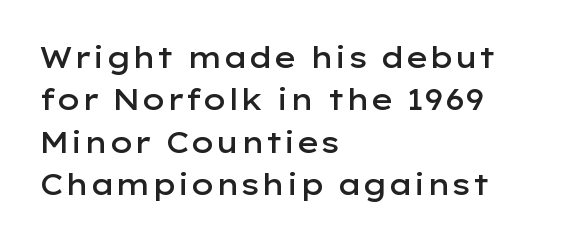
All the whitespace from short lines collects on the right. Compared with typical paragraphs, the rows here are spaced about the same. Characters remain perfectly vertical along every line. Has an underline been added? It has not. You could call the tracking neutral — neither tight nor loose. The characters display no serif detailing; their extremities are plain.
